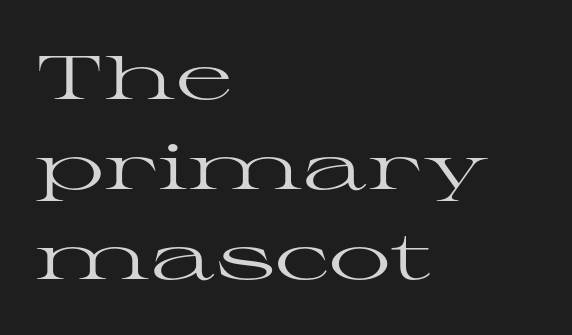
The image shows 62 px regular-weight, wide serif type, upright; set left-aligned, normal line spacing (1.45x), normal letter spacing, not underlined; high stroke contrast and a medium x-height.
